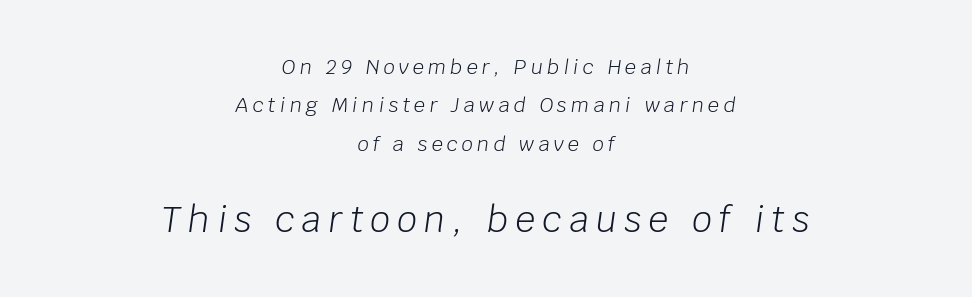
Q: Is the text bold? A: No.
Q: Is the text italic (slanted)? A: Yes, it leans right by about 8 degrees.
Q: Is the text underlined? A: No.
Q: How is the paragraph aligned? A: Centered.
Q: Is the spacing between letters normal or unusually wide? A: Unusually wide.
Q: Is the spacing between lines tight, normal or loose? A: Loose.
Q: Which block of text is set in a larger size, the first (top) or the second (bottom)? A: The second (bottom) one.
Q: Width (condensed, normal, or wide)? A: Normal.
Q: Stroke contrast? A: Low.
Q: x-height? A: Large.
Q: Monospaced? A: No.
